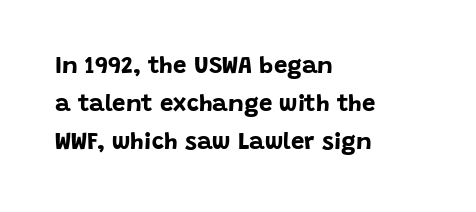
{"italic": "no", "bold": "yes", "underline": "no", "align": "left", "line_spacing": "normal", "line_spacing_ratio": 1.59, "letter_spacing": "normal", "letter_spacing_em": 0.0, "glyph_px": 24}
